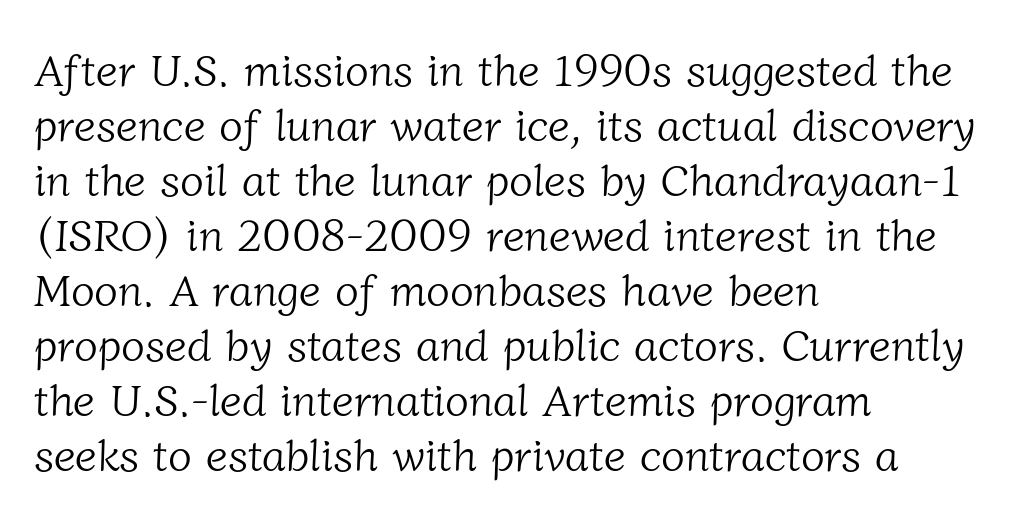
{"serif": "yes", "bold": "no", "weight": "light", "width": "normal", "stroke_contrast": "low", "x_height": "medium", "monospaced": "no", "underline": "no", "align": "left", "line_spacing": "normal", "line_spacing_ratio": 1.25, "letter_spacing": "normal", "letter_spacing_em": 0.0, "glyph_px": 44}
